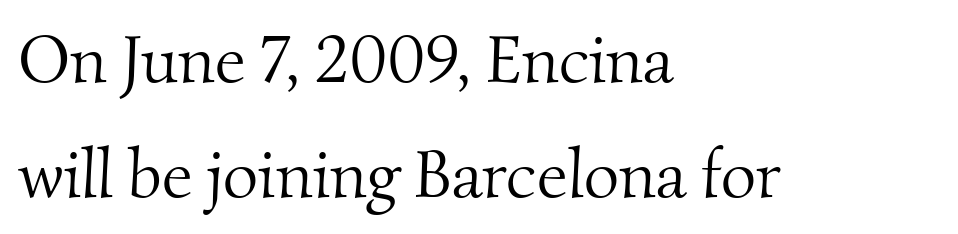
This rendering employs a face with finishing strokes, i.e., a serif. Beneath every word, the page is bare. These lines stack with their left ends in a neat column. This sample has the flowing, uneven cadence of proportional lettering. Compared with typical paragraphs, the rows here are spaced about the same. Does extra space separate the letters? No, they use regular spacing.
